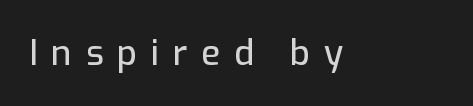
A typesetter would call this proportional, since set widths differ per character. The gaps between neighbouring characters are conspicuously large. The specimen reads as upright at a glance. Is this a sans? Yes — the strokes have no serifs.
